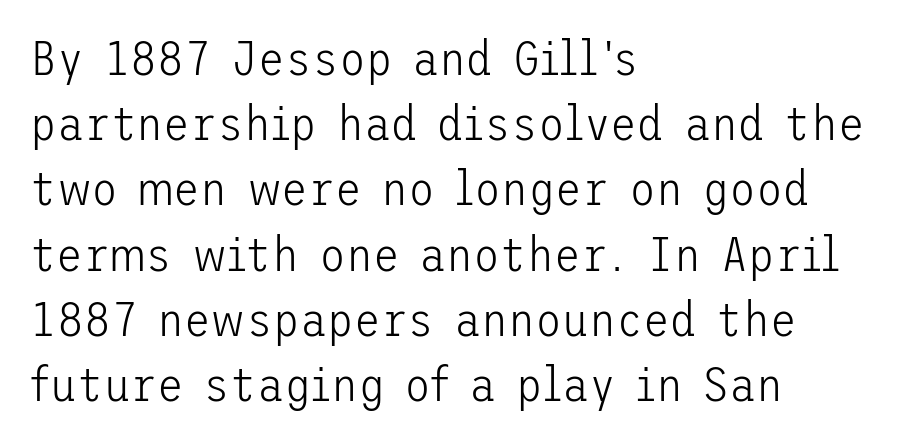
Decoration check: the copy has no underline. A light-to-regular cut is what we see here. The face used here is a sans, in the tradition of grotesques and geometrics. If you measured baseline to baseline, you'd find a middling distance. There is no visible air inserted between adjacent glyphs.
